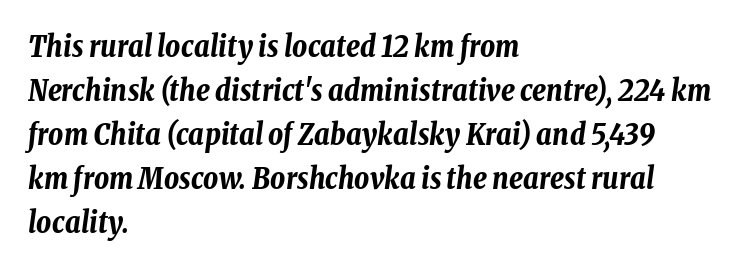
Decoration check: the copy has no underline. A typesetter would mark this as italic. The line-height multiplier appears to be the usual default. In CSS terms this would be text-align: left.
